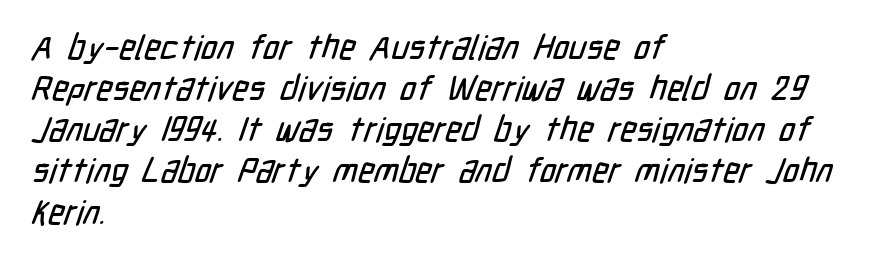
The text was rendered using a sans face with plain stroke endings. The letters advance in unequal steps, a hallmark of proportional type. Type without underlining. Which margin do the lines hug? The left one — the right edge is uneven.
